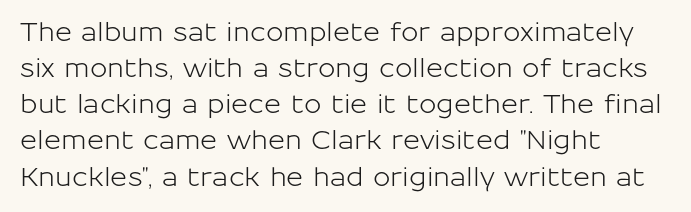
The image shows 26 px text type, upright; set left-aligned, normal line spacing (1.39x), normal letter spacing, not underlined.
